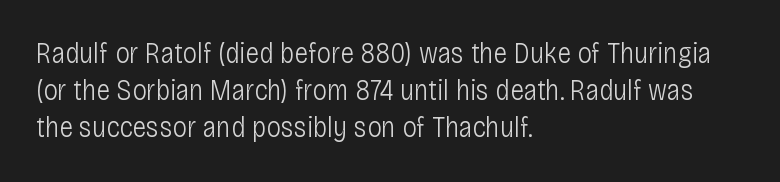
No extra ink here — the face is not bold. These lines are rendered in a variable-pitch font. The tracking reads as untouched default to a designer's eye. Italic: no, the glyphs are upright roman. Each line starts at the same left margin while the right side varies.
